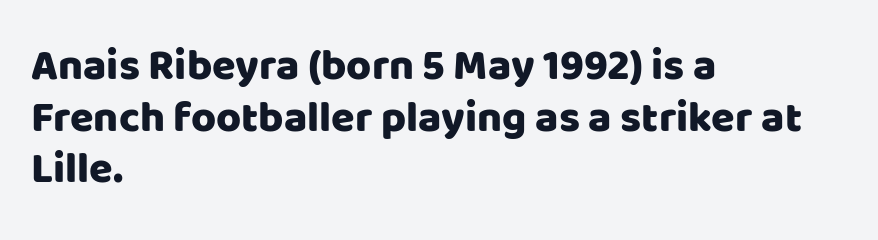
The image shows 43 px sans-serif type, upright; set left-aligned, line spacing 1.2x, normal letter spacing, not underlined; low stroke contrast and a large x-height.
